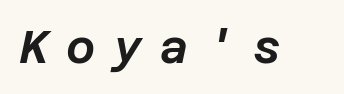
The image shows 45 px text type, italic (leaning right); set unusually wide letter spacing (+0.38 em), not underlined; low stroke contrast and a large x-height.
